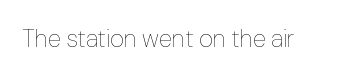
The image shows 25 px text type, upright; set normal letter spacing, not underlined.
